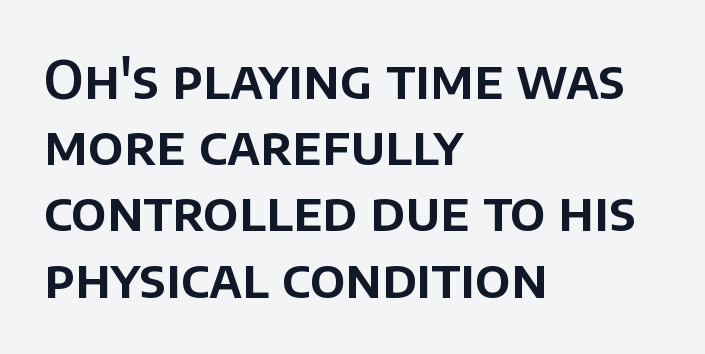
The image shows 53 px sans-serif type, upright; set left-aligned, normal line spacing (1.25x), normal letter spacing, not underlined; low stroke contrast and a large x-height.
